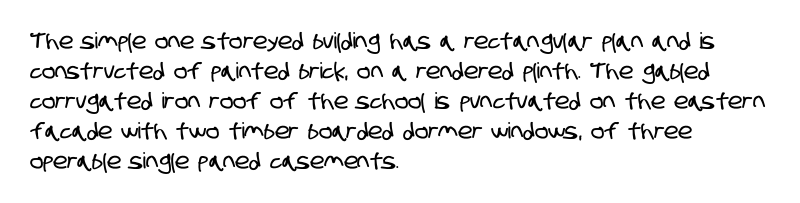
The image shows 22 px text type; set left-aligned, normal line spacing (1.36x), normal letter spacing, not underlined.
